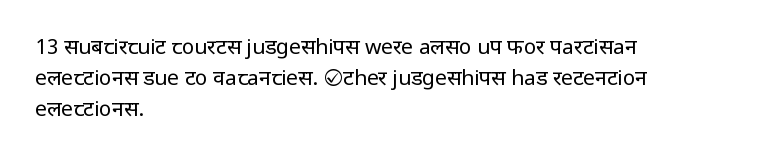
Q: Is the text bold? A: No.
Q: Is the text italic (slanted)? A: No, it is upright.
Q: Is the text underlined? A: No.
Q: How is the paragraph aligned? A: Left-aligned.
Q: Is the spacing between letters normal or unusually wide? A: Normal.
Q: Is the spacing between lines tight, normal or loose? A: Normal.
